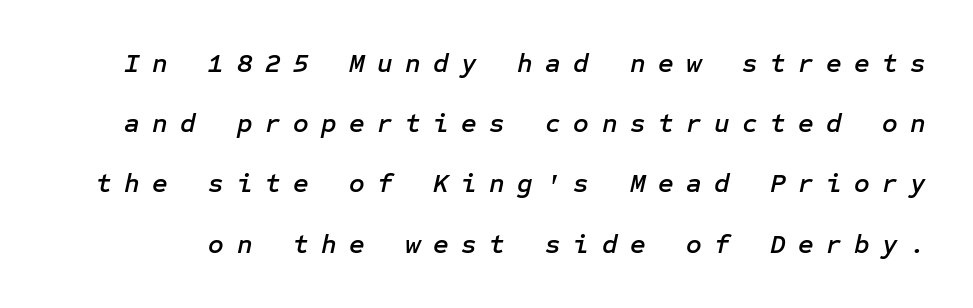
The image shows 27 px text type, italic (leaning right); set loose line spacing (2.23x), unusually wide letter spacing (+0.46 em), not underlined.
